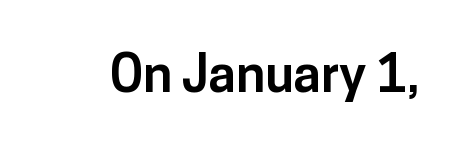
Q: Is the text bold? A: Yes.
Q: Is the text italic (slanted)? A: No, it is upright.
Q: Is the typeface a serif or a sans-serif typeface? A: Sans-serif.
Q: Is the text underlined? A: No.
Q: Is the spacing between letters normal or unusually wide? A: Normal.
Q: Width (condensed, normal, or wide)? A: Normal.
Q: Stroke contrast? A: Low.
Q: x-height? A: Medium.
Q: Monospaced? A: No.
